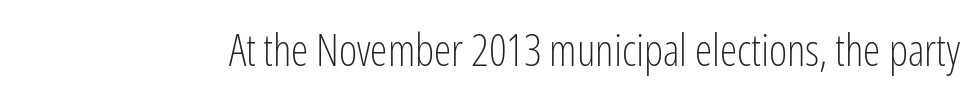
The image shows 44 px light, condensed sans-serif type, upright; set normal letter spacing, not underlined; low stroke contrast and a medium x-height.
